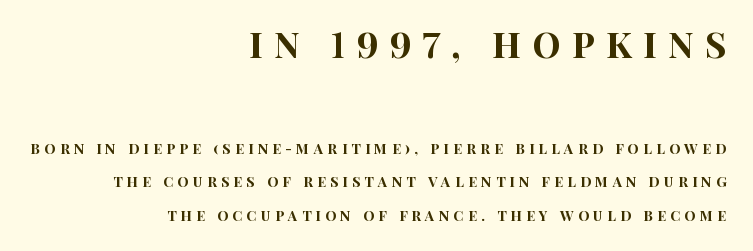
Tall strokes in this sample are plumb rather than angled. Serif or sans? Sans — the stroke terminals are bare. The type is letterspaced generously, with wide tracking. Typesetter's note — upper block bumped up in size, lower block left smaller. The vertical gap from one line to the next is large. Do the characters align in a grid? No, the font is proportional.
